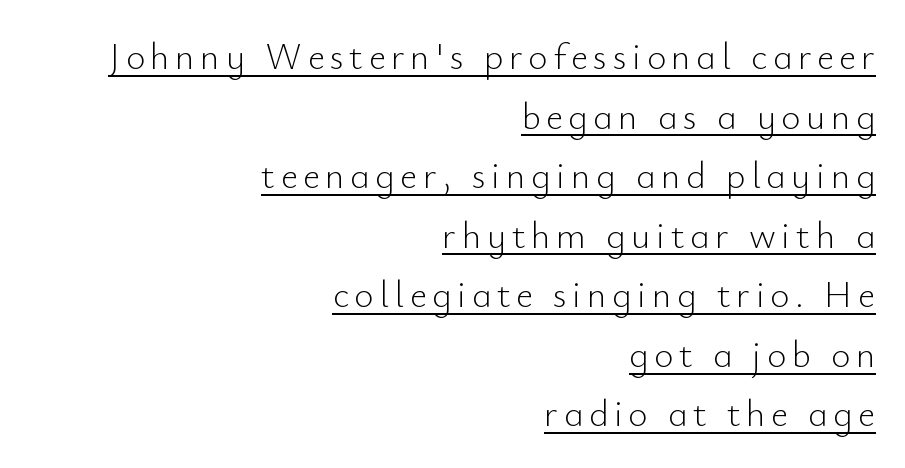
The font sits on the lighter half of the weight spectrum, regular included. Looks like regular typesetting: each glyph gets only the width it needs. This rendering employs a face without finishing strokes, i.e., a sans-serif. No italicization has been applied; the sample stays upright. Glance below the letters and you will spot a drawn line.
